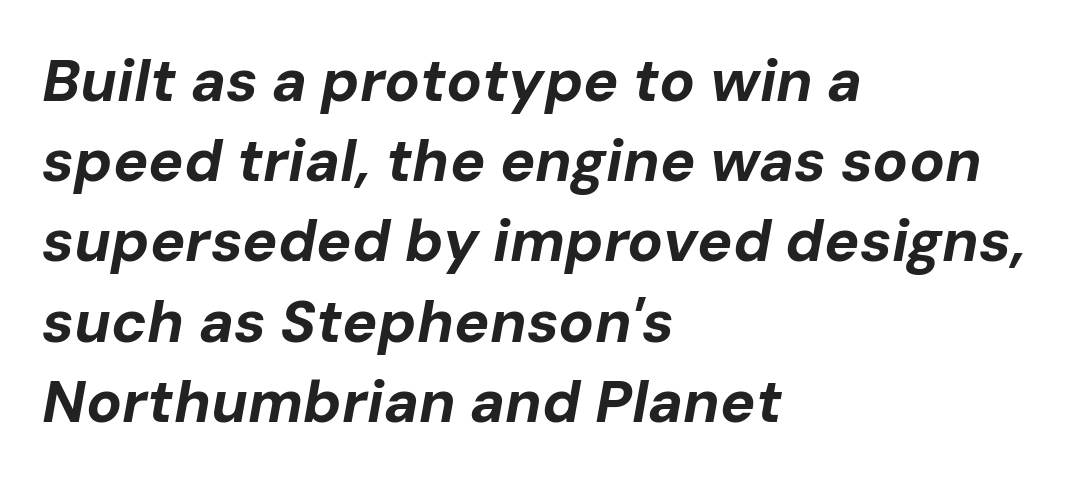
The image shows 59 px bold type, italic (leaning right); set left-aligned, normal line spacing (1.36x), normal letter spacing, not underlined; low stroke contrast and a medium x-height.
